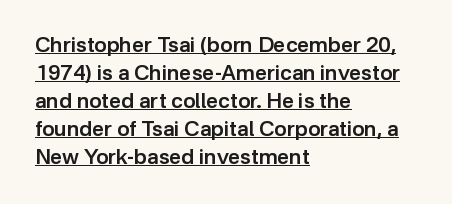
The image shows 21 px text type, upright; set left-aligned, normal line spacing (1.33x), normal letter spacing, underlined.
